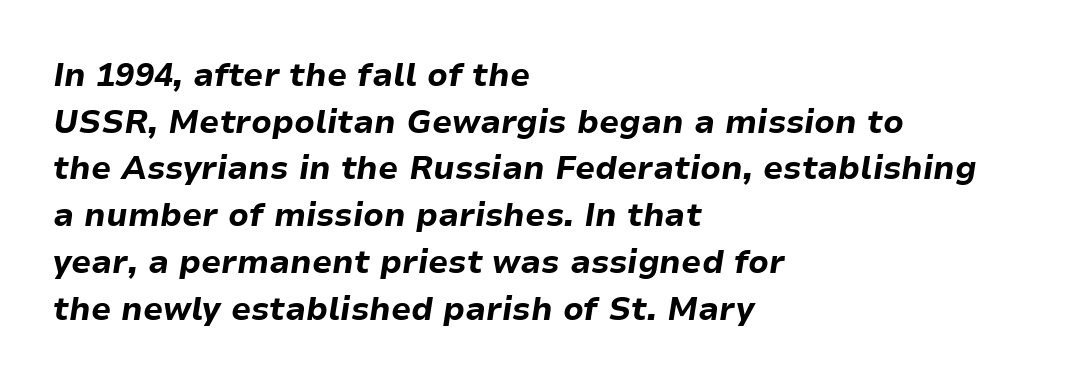
A typesetter would call this proportional, since set widths differ per character. A typesetter would mark this as italic. Notice how thick the strokes are: this is what a full bold looks like. Short and long lines alike share a common starting point at left. One glance says typical: line gaps are just what's usual.
